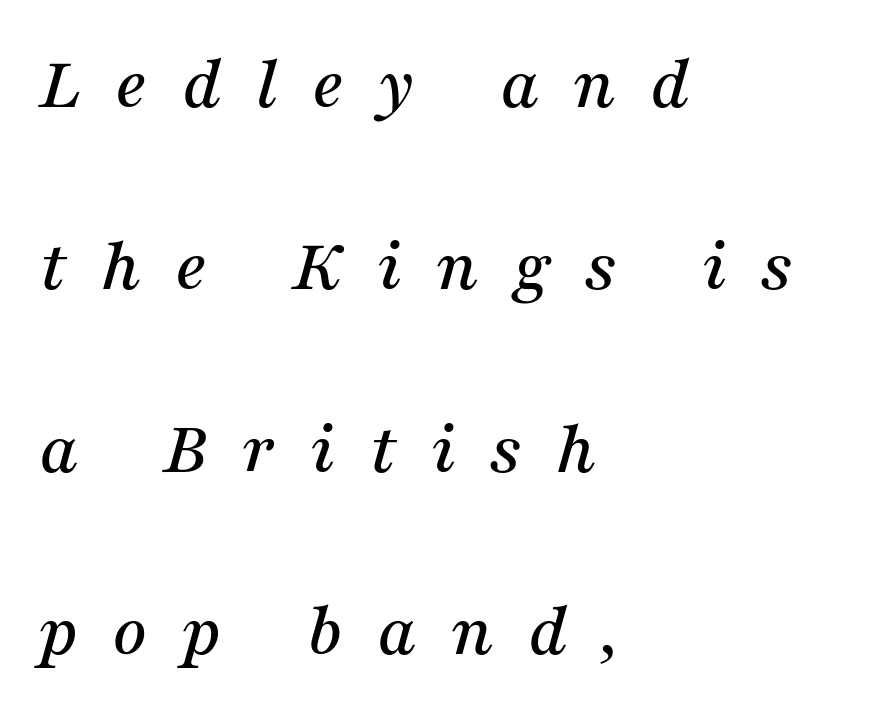
Q: Is the text italic (slanted)? A: Yes, it leans right by about 16 degrees.
Q: Is the typeface a serif or a sans-serif typeface? A: Serif.
Q: Is the text underlined? A: No.
Q: How is the paragraph aligned? A: Left-aligned.
Q: Is the spacing between letters normal or unusually wide? A: Unusually wide.
Q: Is the spacing between lines tight, normal or loose? A: Loose.
Q: Width (condensed, normal, or wide)? A: Normal.
Q: Stroke contrast? A: Medium.
Q: x-height? A: Medium.
Q: Monospaced? A: No.
